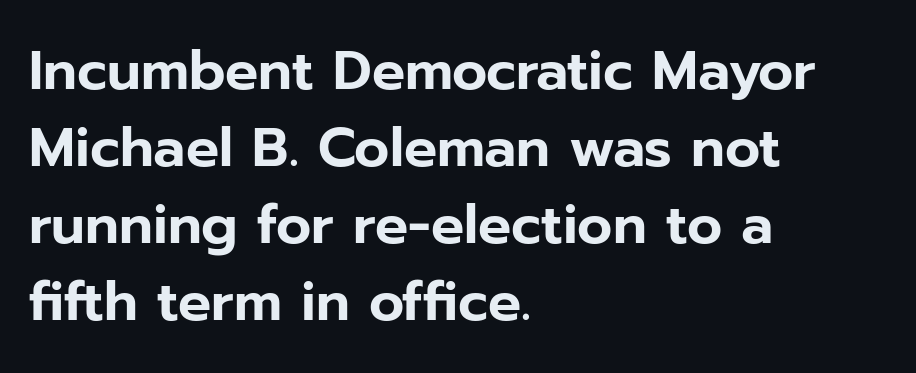
What's the leading like? Ordinary, nothing unusual. The letters advance in unequal steps, a hallmark of proportional type. The characters display no serif detailing; their extremities are plain. It's the straight-up-and-down kind of type. Glance below the letters and you will spot only blank space.
